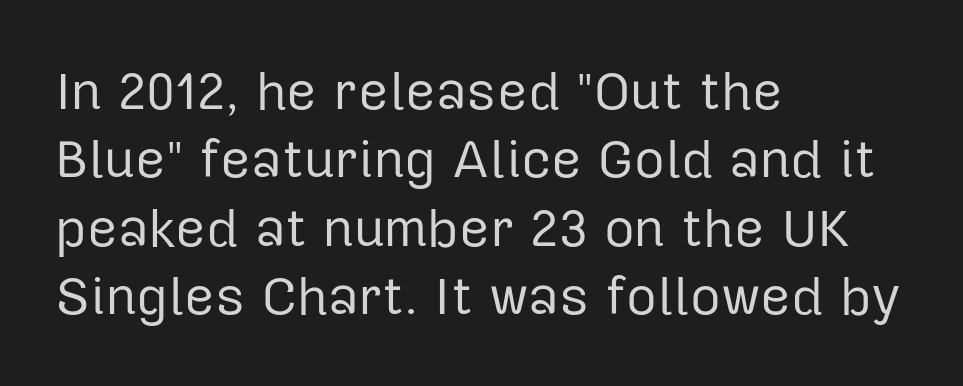
The image shows 53 px regular-weight sans-serif type, upright; set left-aligned, normal line spacing (1.29x), normal letter spacing, not underlined; low stroke contrast and a medium x-height.
